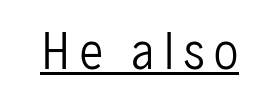
The image shows 47 px regular-weight, condensed sans-serif type, upright; set unusually wide letter spacing (+0.21 em), underlined; low stroke contrast and a medium x-height.
